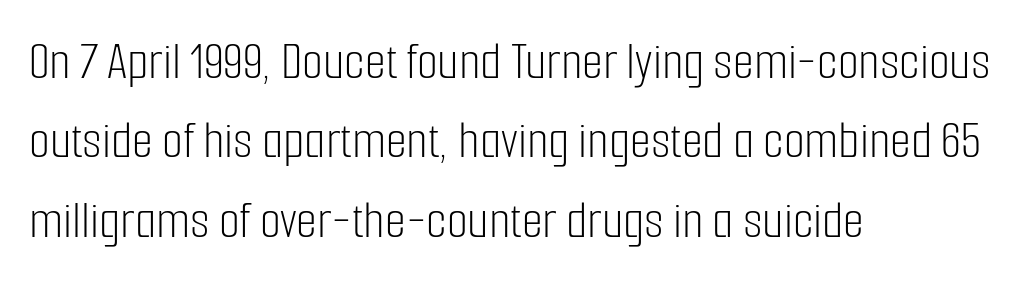
{"serif": "no", "italic": "no", "bold": "no", "weight": "light", "width": "condensed", "stroke_contrast": "low", "x_height": "medium", "monospaced": "no", "underline": "no", "align": "left", "line_spacing": "normal", "line_spacing_ratio": 1.47, "letter_spacing": "normal", "letter_spacing_em": 0.0, "glyph_px": 54}
